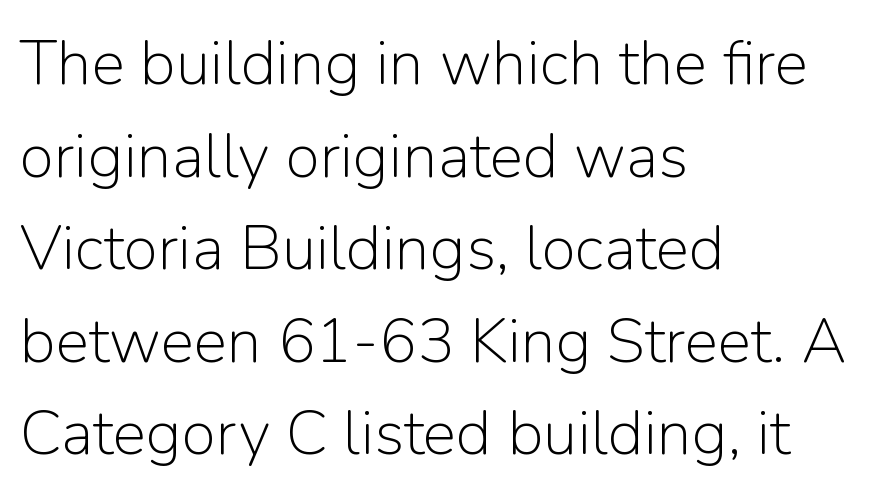
The image shows 63 px light sans-serif type, upright; set left-aligned, normal line spacing (1.47x), normal letter spacing, not underlined; low stroke contrast and a medium x-height.
